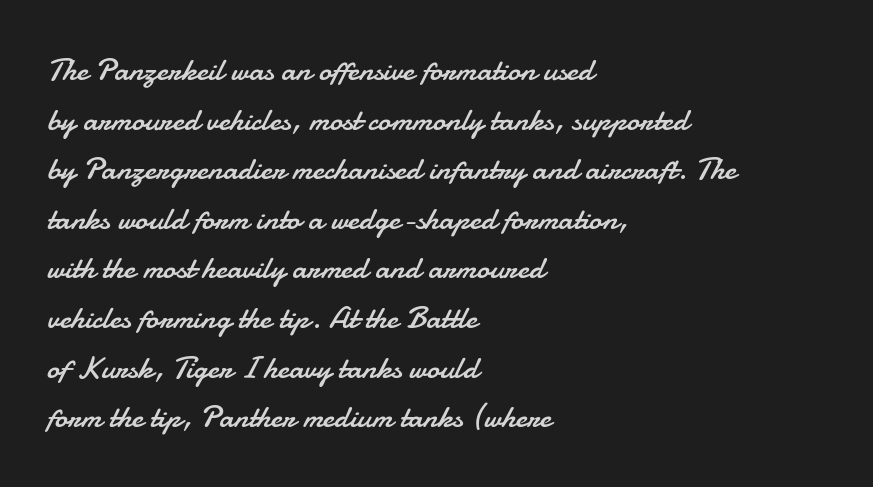
Words appear dense and cohesive because spacing is normal. Horizontal bands of white between lines are of average thickness. Does the type have serifs? No, each stem ends abruptly. The face used here is proportionally spaced, like ordinary book or web type. No chunkiness to these letters — they're not bold.
